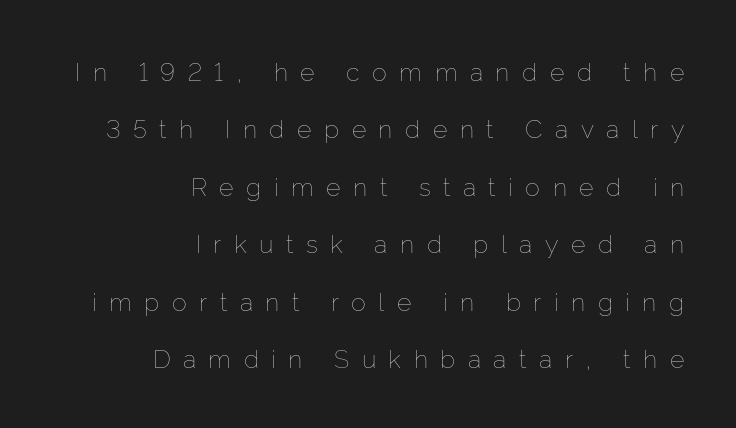
The image shows 25 px text type, upright; set right-aligned, loose line spacing (2.3x), unusually wide letter spacing (+0.5 em), not underlined.
